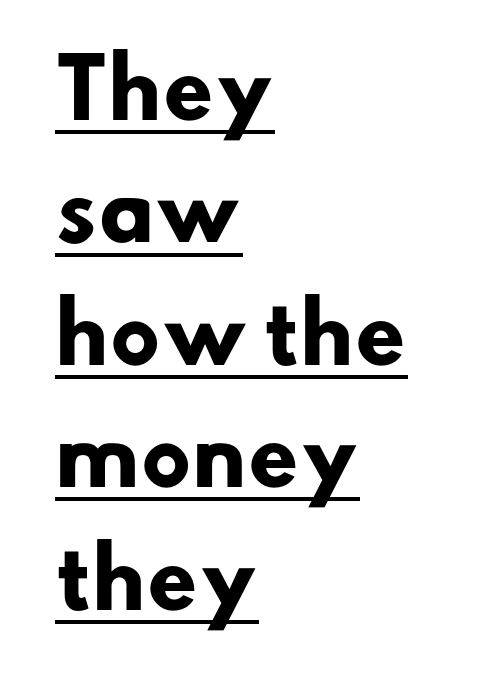
The specimen includes a rule beneath the text block's lines. Here the designer chose a conventional face with non-uniform glyph widths. Look at the tracking — it's just the regular setting, nothing added. Reading down the block, your eye returns to a fixed left position each line. The font family rendered here belongs to the sans-serif group. The line-height multiplier appears to be the usual default.
